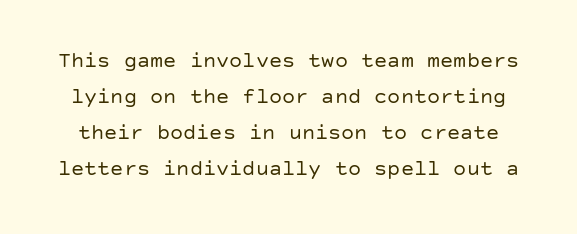
{"italic": "no", "bold": "no", "underline": "no", "line_spacing": "normal", "line_spacing_ratio": 1.64, "letter_spacing": "normal", "letter_spacing_em": 0.0, "glyph_px": 22}
